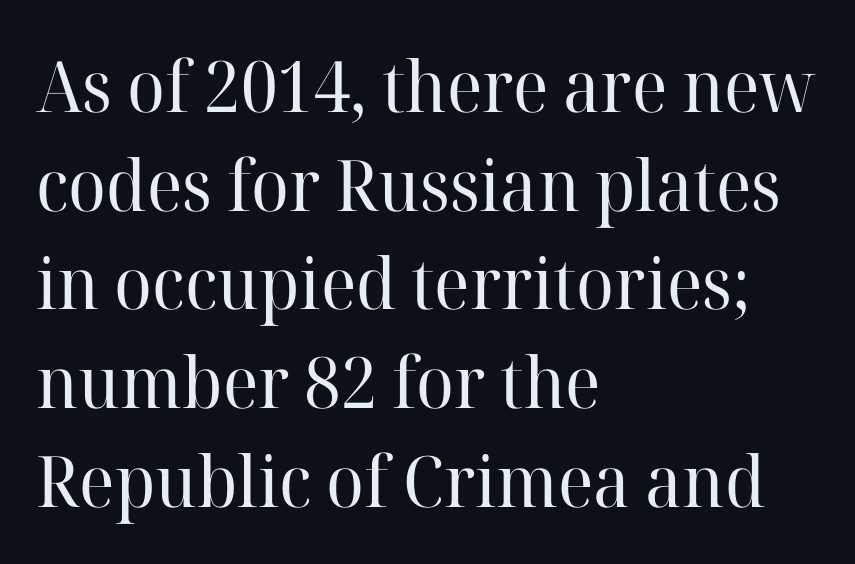
The image shows 71 px regular-weight serif type, upright; set left-aligned, normal line spacing (1.39x), normal letter spacing, not underlined; high stroke contrast and a medium x-height.
